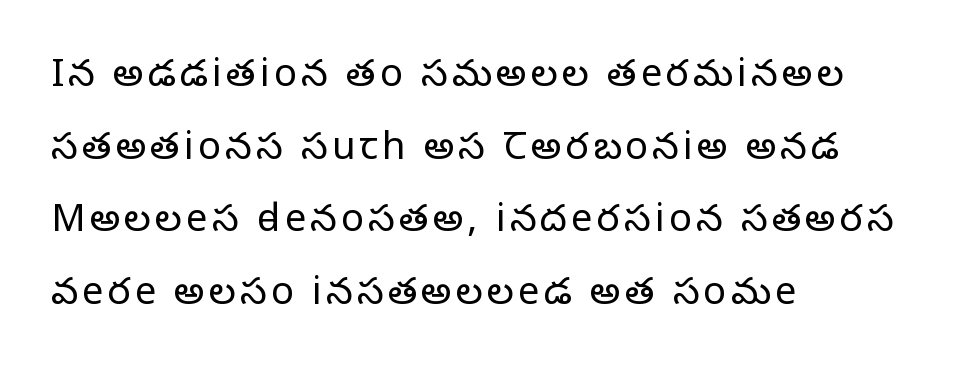
The image shows 38 px regular-weight serif type, upright; set left-aligned, loose line spacing (1.91x), not underlined; low stroke contrast and a large x-height.
